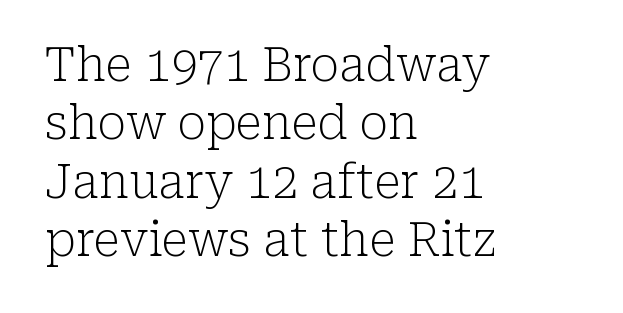
Tracking value appears to be zero — textbook default spacing. Each stroke keeps to a modest, everyday thickness or less. Spacing verdict: proportional, widths tailored to each character. Style check: upright. This sample uses a serif face.
